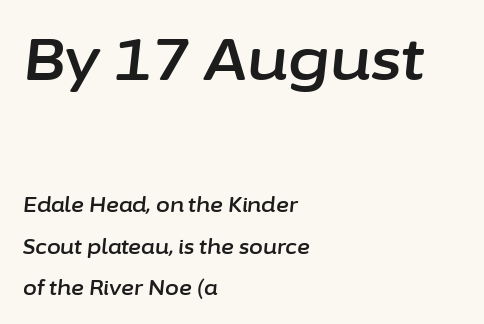
Q: Is the text italic (slanted)? A: Yes, it leans right by about 6 degrees.
Q: Is the text underlined? A: No.
Q: How is the paragraph aligned? A: Left-aligned.
Q: Is the spacing between letters normal or unusually wide? A: Normal.
Q: Is the spacing between lines tight, normal or loose? A: Loose.
Q: Which block of text is set in a larger size, the first (top) or the second (bottom)? A: The first (top) one.
Q: Width (condensed, normal, or wide)? A: Normal.
Q: Stroke contrast? A: Low.
Q: x-height? A: Medium.
Q: Monospaced? A: No.
